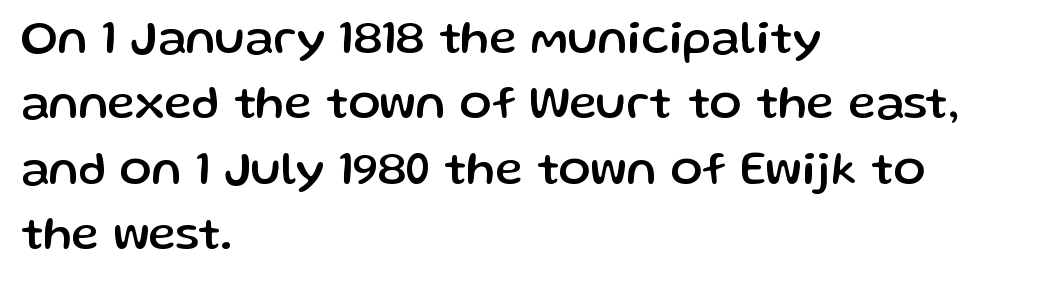
Q: Is the text italic (slanted)? A: No, it is upright.
Q: Is the typeface a serif or a sans-serif typeface? A: Sans-serif.
Q: Is the text underlined? A: No.
Q: How is the paragraph aligned? A: Left-aligned.
Q: Is the spacing between letters normal or unusually wide? A: Normal.
Q: Is the spacing between lines tight, normal or loose? A: Normal.
Q: Width (condensed, normal, or wide)? A: Normal.
Q: Stroke contrast? A: Low.
Q: x-height? A: Medium.
Q: Monospaced? A: No.
